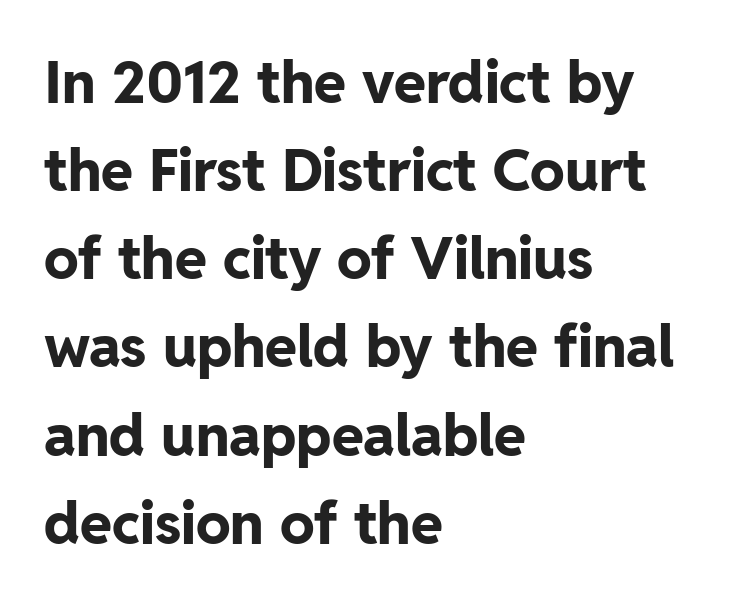
A normal amount of white space separates one row of letters from the next. Varying glyph widths throughout — classic text-font behaviour. This rendering leaves character spacing at its baseline value. The compositor pushed each line to the left boundary. Do the letters lean? They stand straight. Serif or sans? Sans — the stroke terminals are bare.
